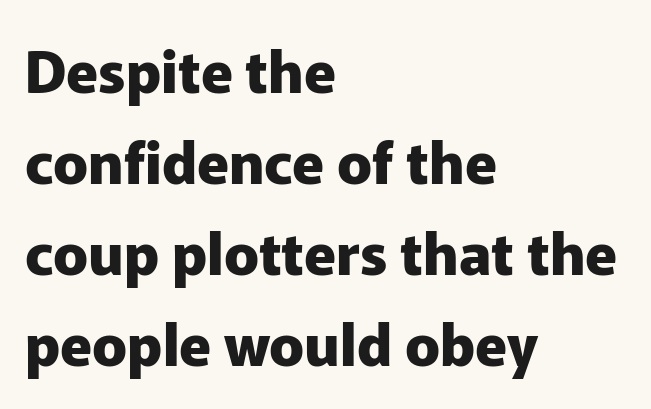
The image shows 58 px heavy sans-serif type, upright; set left-aligned, normal line spacing (1.57x), normal letter spacing, not underlined; low stroke contrast and a medium x-height.
